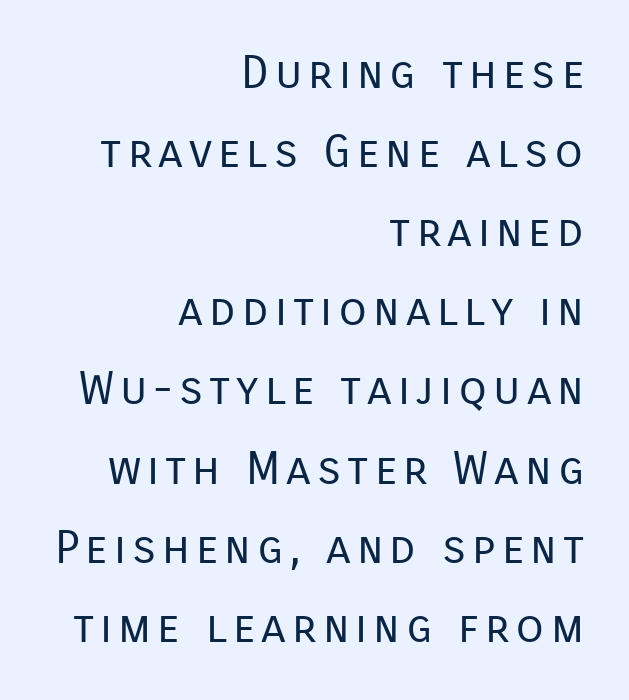
The letters stand straight up with perfectly vertical stems. Do the characters align in a grid? No, the font is proportional. Anything drawn beneath the words? Only blank space. Compared with a flush-left layout, this one pins lines to the opposite, right side. Observe the absence of serifs on each vertical stroke in this sample. The letters look calm and open, with moderate or lighter stems.
